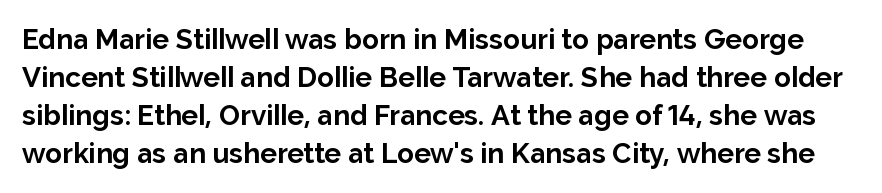
The image shows 28 px bold sans-serif type, upright; set normal line spacing (1.36x), normal letter spacing, not underlined; low stroke contrast and a medium x-height.
